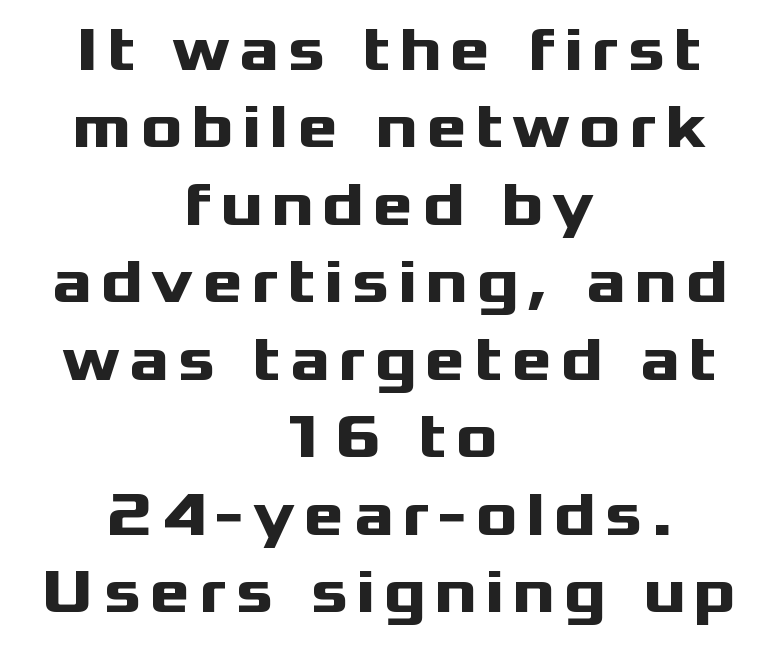
{"serif": "no", "italic": "no", "bold": "yes", "weight": "heavy", "width": "wide", "stroke_contrast": "medium", "x_height": "medium", "monospaced": "no", "underline": "no", "align": "center", "line_spacing": "normal", "line_spacing_ratio": 1.25, "glyph_px": 62}
